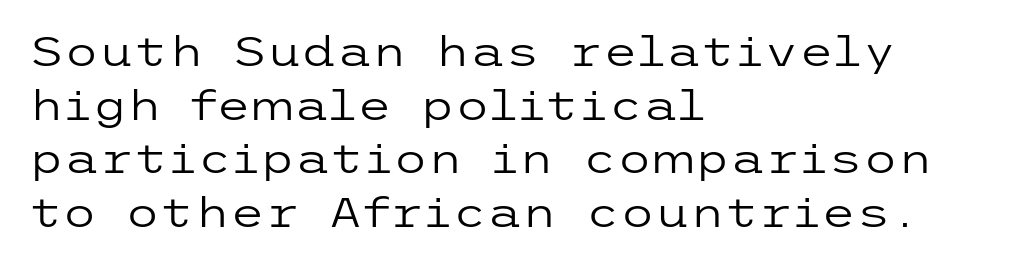
{"serif": "no", "italic": "no", "bold": "no", "weight": "regular", "width": "wide", "stroke_contrast": "low", "x_height": "medium", "underline": "no", "align": "left", "line_spacing": "normal", "line_spacing_ratio": 1.34, "letter_spacing": "normal", "letter_spacing_em": 0.0, "glyph_px": 40}
